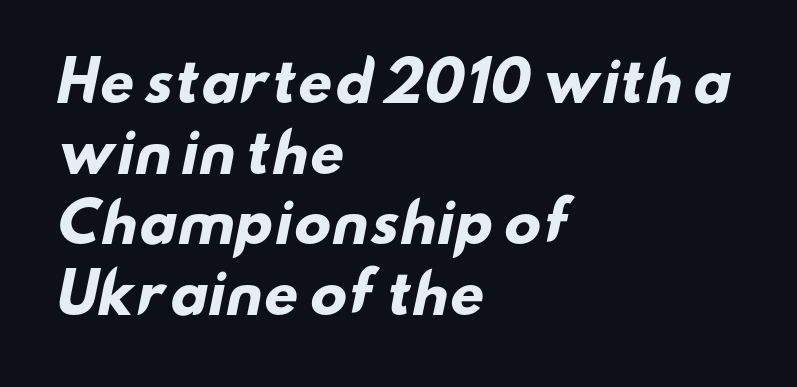
The image shows 54 px heavy, wide sans-serif type; set left-aligned, normal line spacing (1.31x), normal letter spacing, not underlined; low stroke contrast and a small x-height.
